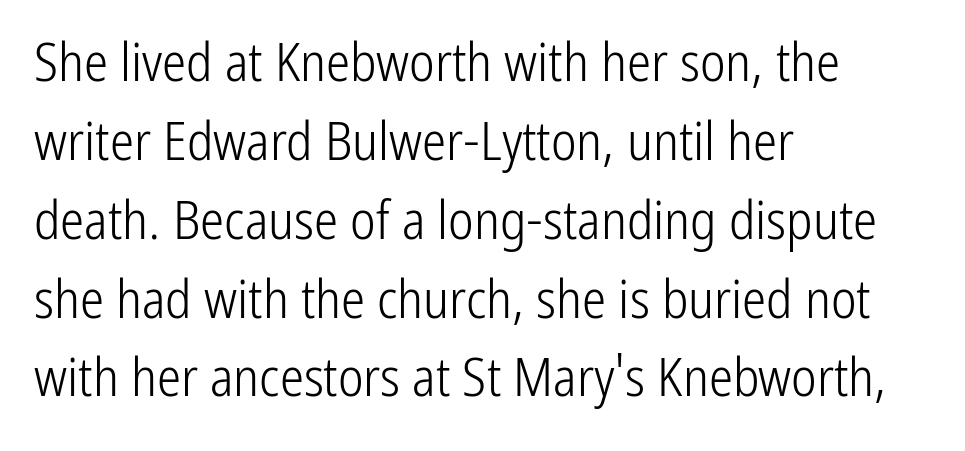
Q: Is the text bold? A: No.
Q: Is the text italic (slanted)? A: No, it is upright.
Q: Is the typeface a serif or a sans-serif typeface? A: Sans-serif.
Q: Is the text underlined? A: No.
Q: How is the paragraph aligned? A: Left-aligned.
Q: Is the spacing between letters normal or unusually wide? A: Normal.
Q: Is the spacing between lines tight, normal or loose? A: Normal.
Q: Width (condensed, normal, or wide)? A: Condensed.
Q: Stroke contrast? A: Low.
Q: x-height? A: Medium.
Q: Monospaced? A: No.
